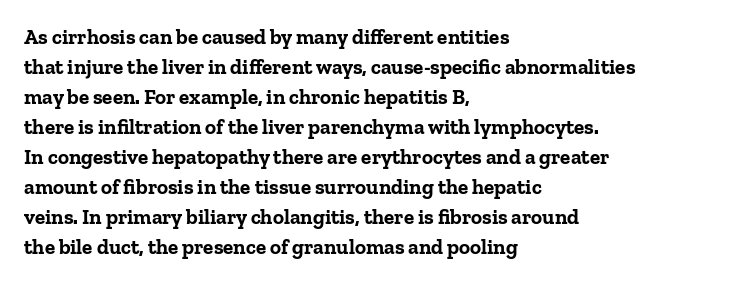
Q: Is the text bold? A: Yes.
Q: Is the text italic (slanted)? A: No, it is upright.
Q: Is the text underlined? A: No.
Q: How is the paragraph aligned? A: Left-aligned.
Q: Is the spacing between letters normal or unusually wide? A: Normal.
Q: Is the spacing between lines tight, normal or loose? A: Normal.
